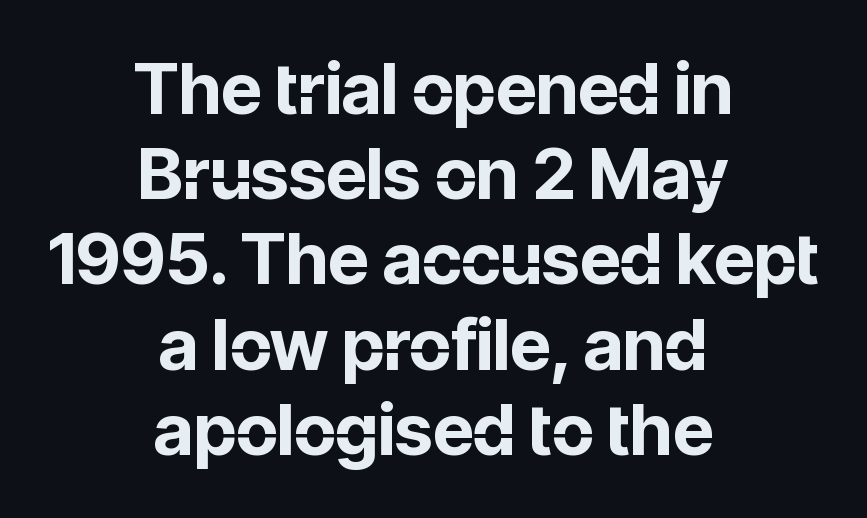
Q: Is the text bold? A: Yes.
Q: Is the text italic (slanted)? A: No, it is upright.
Q: Is the typeface a serif or a sans-serif typeface? A: Sans-serif.
Q: Is the text underlined? A: No.
Q: How is the paragraph aligned? A: Centered.
Q: Is the spacing between letters normal or unusually wide? A: Normal.
Q: Width (condensed, normal, or wide)? A: Normal.
Q: Stroke contrast? A: Low.
Q: x-height? A: Medium.
Q: Monospaced? A: No.
